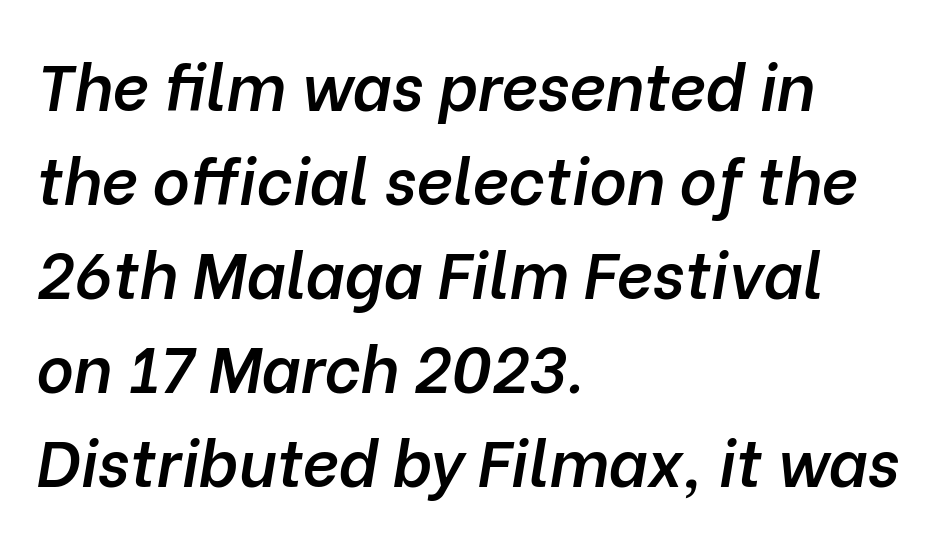
Q: Is the text bold? A: Semi-bold.
Q: Is the text italic (slanted)? A: Yes, it leans right by about 10 degrees.
Q: Is the text underlined? A: No.
Q: How is the paragraph aligned? A: Left-aligned.
Q: Is the spacing between letters normal or unusually wide? A: Normal.
Q: Is the spacing between lines tight, normal or loose? A: Normal.
Q: Width (condensed, normal, or wide)? A: Normal.
Q: Stroke contrast? A: Low.
Q: x-height? A: Medium.
Q: Monospaced? A: No.
